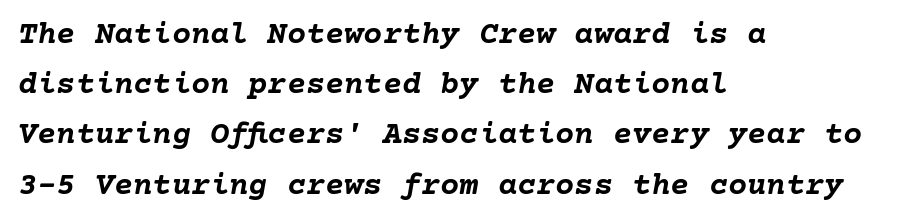
{"italic": "yes", "lean": "right", "slant_degrees": 10, "bold": "yes", "weight": "semibold", "width": "normal", "stroke_contrast": "low", "x_height": "medium", "underline": "no", "align": "left", "line_spacing": "normal", "line_spacing_ratio": 1.57, "letter_spacing": "normal", "letter_spacing_em": 0.0, "glyph_px": 32}
